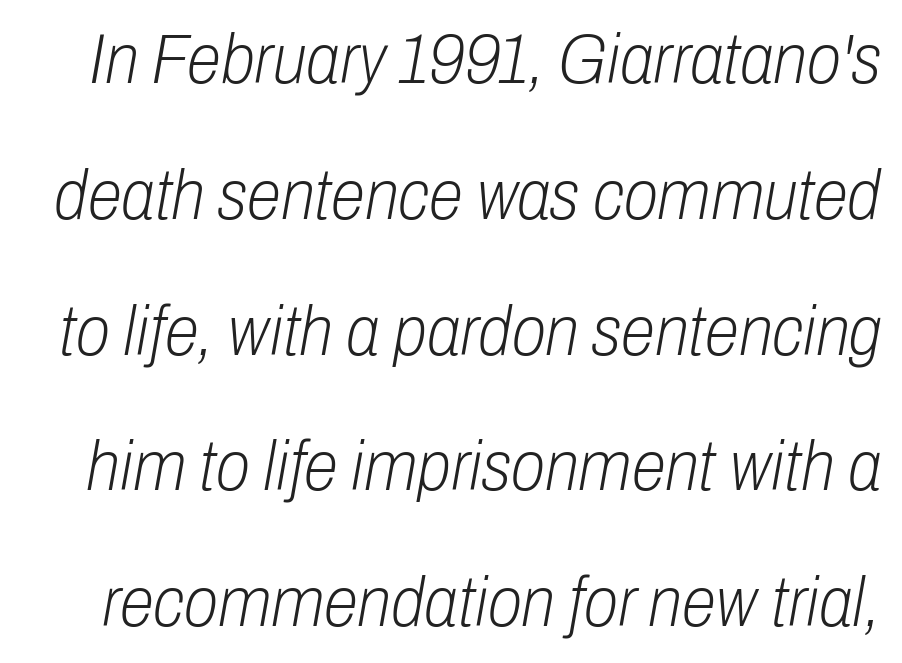
{"italic": "yes", "lean": "right", "slant_degrees": 10, "bold": "no", "weight": "light", "width": "condensed", "stroke_contrast": "low", "x_height": "medium", "monospaced": "no", "underline": "no", "line_spacing": "loose", "line_spacing_ratio": 1.94, "letter_spacing": "normal", "letter_spacing_em": 0.0, "glyph_px": 70}
